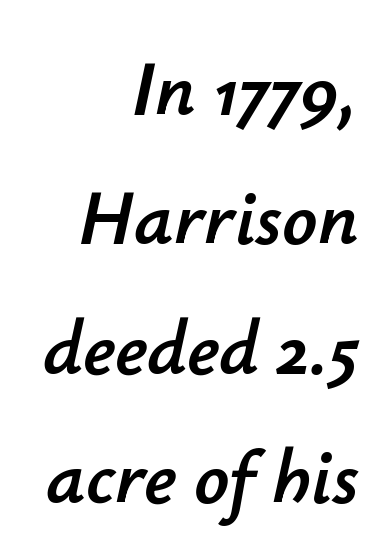
A typesetter would call this zero additional tracking. Note the varied advance widths — an 'i' is clearly narrower than an 'm'. Each line ends at the same right margin while the left side varies. Quick note: underline off. This sample keeps an unexceptional amount of space between lines.
